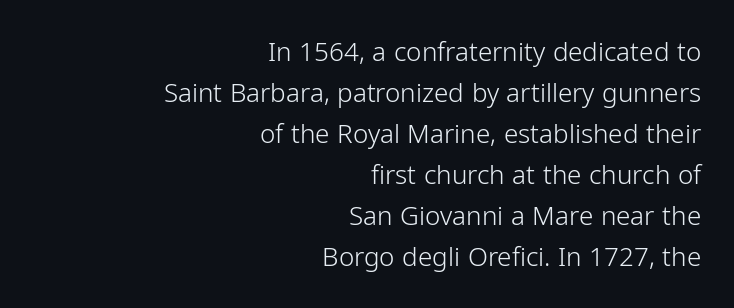
The image shows 26 px text type, upright; set right-aligned, normal line spacing (1.58x), normal letter spacing, not underlined.
